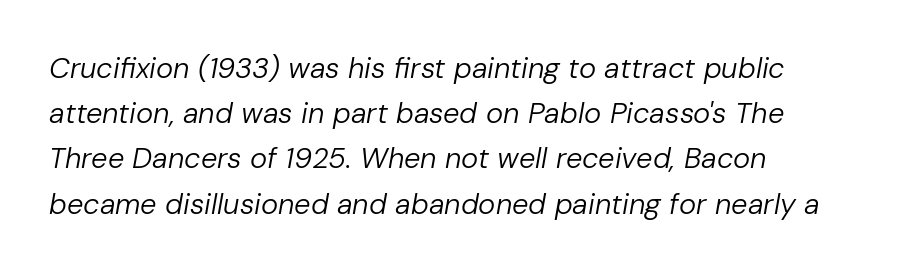
Yep, that's italic — everything's leaning. Descenders are the only things crossing below the line. The designer left line spacing at the default. Note the varied advance widths — an 'i' is clearly narrower than an 'm'. Left-aligned paragraph, ragged on the right. Words appear dense and cohesive because spacing is normal.
